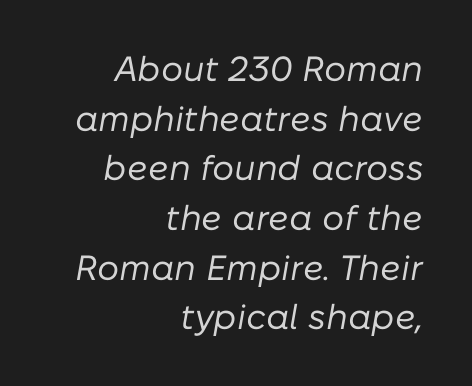
The image shows 35 px regular-weight type, italic (leaning right); set right-aligned, normal line spacing (1.42x), normal letter spacing, not underlined; low stroke contrast and a medium x-height.
